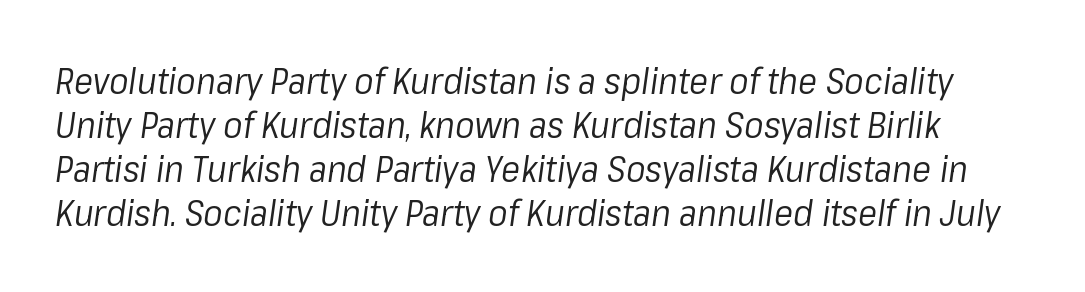
Is the letter spacing exaggerated? No — it looks like the ordinary default. The space directly below the letters is spotless. The letters are slanted; this is an italic face. The characters are drawn with everyday or finer stroke widths. These lines are rendered in a variable-pitch font.
